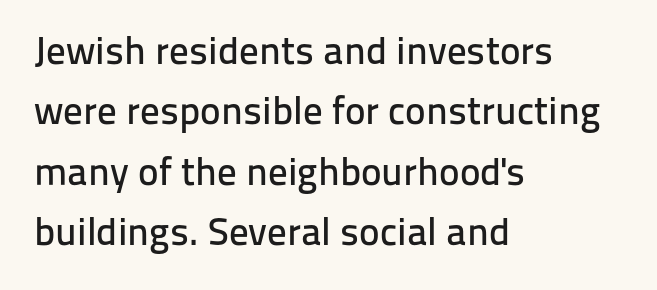
{"serif": "no", "italic": "no", "width": "normal", "stroke_contrast": "low", "x_height": "medium", "monospaced": "no", "underline": "no", "align": "left", "line_spacing": "normal", "line_spacing_ratio": 1.55, "letter_spacing": "normal", "letter_spacing_em": 0.0, "glyph_px": 39}
